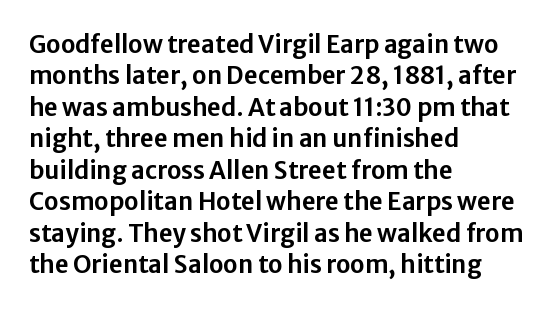
{"italic": "no", "underline": "no", "align": "left", "line_spacing": "normal", "line_spacing_ratio": 1.31, "letter_spacing": "normal", "letter_spacing_em": 0.0, "glyph_px": 24}
